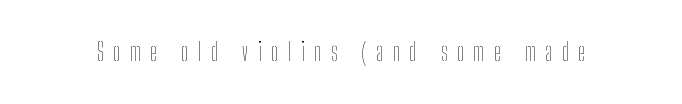
The image shows 24 px text type, upright; set unusually wide letter spacing (+0.41 em), not underlined.
